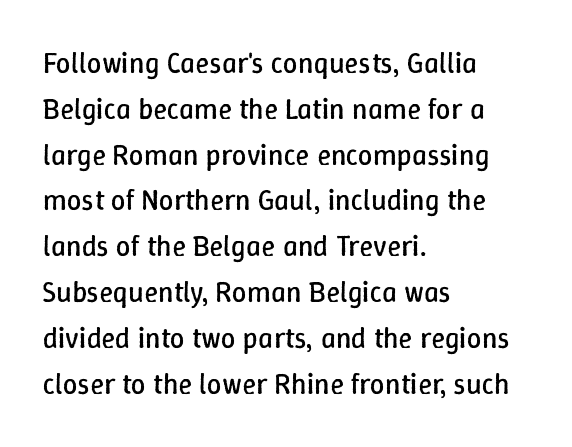
This sample has the flowing, uneven cadence of proportional lettering. Stroke thickness stays within the range of a standard reading face or lighter. The lettering stays uniformly vertical, giving the passage a roman look. The line-height multiplier appears to be the usual default. Words appear dense and cohesive because spacing is normal.
